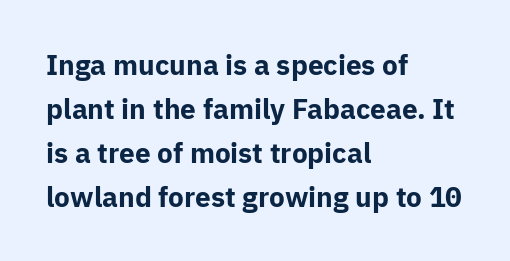
{"serif": "no", "italic": "no", "bold": "yes", "weight": "bold", "width": "normal", "stroke_contrast": "low", "x_height": "medium", "monospaced": "no", "underline": "no", "align": "left", "line_spacing": "normal", "line_spacing_ratio": 1.57, "letter_spacing": "normal", "letter_spacing_em": 0.0, "glyph_px": 28}
